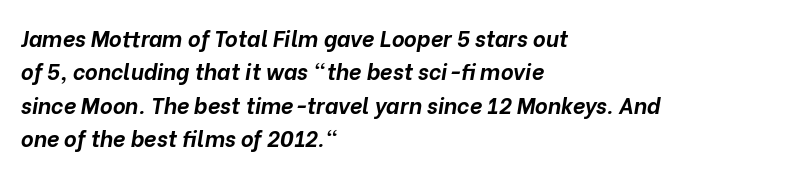
Q: Is the text bold? A: Yes.
Q: Is the text italic (slanted)? A: Yes, it leans right by about 10 degrees.
Q: Is the text underlined? A: No.
Q: How is the paragraph aligned? A: Left-aligned.
Q: Is the spacing between letters normal or unusually wide? A: Normal.
Q: Is the spacing between lines tight, normal or loose? A: Normal.
